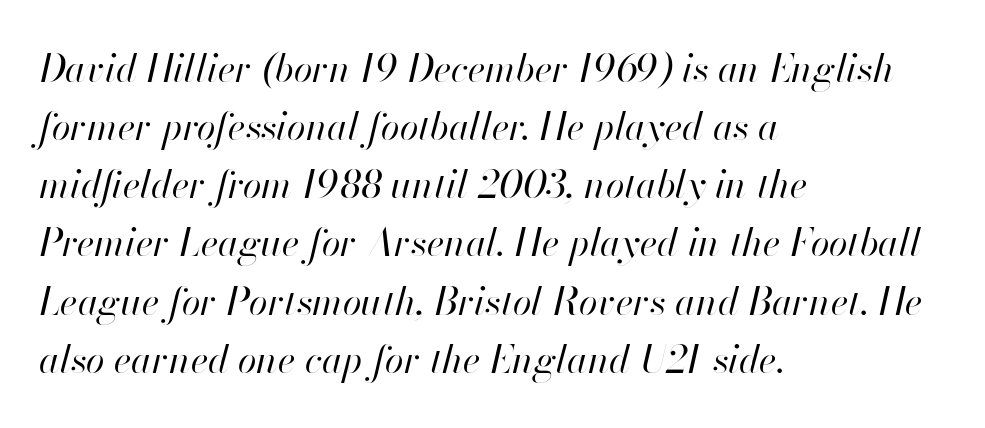
Q: Is the text bold? A: No.
Q: Is the text italic (slanted)? A: Yes, it leans right by about 13 degrees.
Q: Is the text underlined? A: No.
Q: How is the paragraph aligned? A: Left-aligned.
Q: Is the spacing between letters normal or unusually wide? A: Normal.
Q: Is the spacing between lines tight, normal or loose? A: Normal.
Q: Width (condensed, normal, or wide)? A: Normal.
Q: Stroke contrast? A: High.
Q: x-height? A: Small.
Q: Monospaced? A: No.
